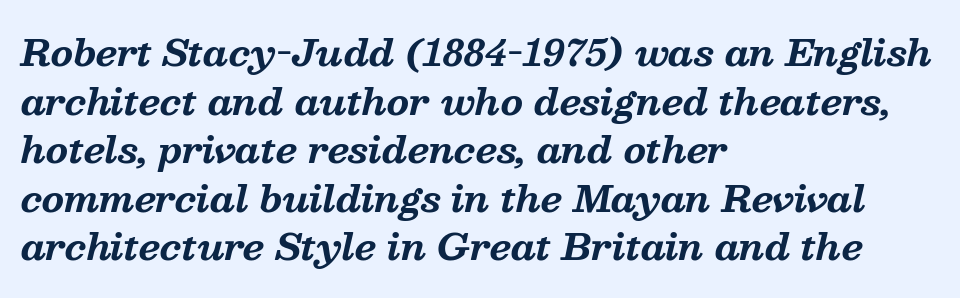
Q: Is the text bold? A: Yes.
Q: Is the text italic (slanted)? A: Yes, it leans right by about 13 degrees.
Q: Is the typeface a serif or a sans-serif typeface? A: Serif.
Q: Is the text underlined? A: No.
Q: How is the paragraph aligned? A: Left-aligned.
Q: Is the spacing between letters normal or unusually wide? A: Normal.
Q: Is the spacing between lines tight, normal or loose? A: Normal.
Q: Width (condensed, normal, or wide)? A: Normal.
Q: Stroke contrast? A: Medium.
Q: x-height? A: Medium.
Q: Monospaced? A: No.
